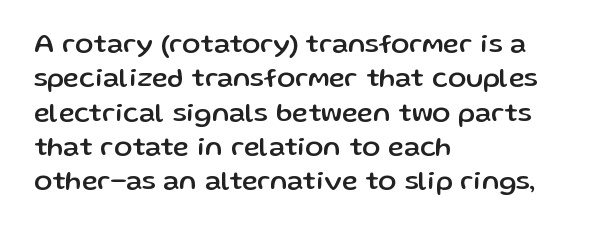
Q: Is the text italic (slanted)? A: No, it is upright.
Q: Is the text underlined? A: No.
Q: How is the paragraph aligned? A: Left-aligned.
Q: Is the spacing between letters normal or unusually wide? A: Normal.
Q: Is the spacing between lines tight, normal or loose? A: Normal.
